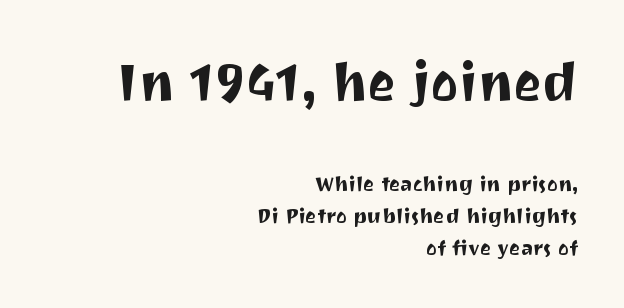
The image shows 53 px sans-serif type, upright; set right-aligned, normal line spacing (1.52x), normal letter spacing, not underlined; the first (top) block is 2.52x larger; medium stroke contrast and a medium x-height.
